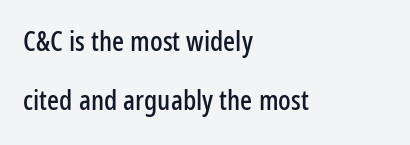
{"serif": "no", "italic": "no", "width": "condensed", "stroke_contrast": "low", "x_height": "medium", "monospaced": "no", "underline": "no", "align": "left", "line_spacing": "loose", "line_spacing_ratio": 2.12, "letter_spacing": "normal", "letter_spacing_em": 0.0, "glyph_px": 28}
